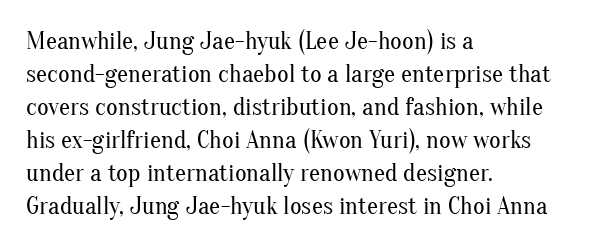
Q: Is the text bold? A: No.
Q: Is the text italic (slanted)? A: No, it is upright.
Q: Is the text underlined? A: No.
Q: How is the paragraph aligned? A: Left-aligned.
Q: Is the spacing between letters normal or unusually wide? A: Normal.
Q: Is the spacing between lines tight, normal or loose? A: Normal.
